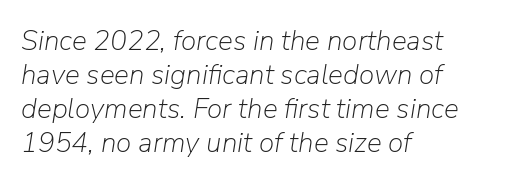
The image shows 28 px light type, italic (leaning right); set left-aligned, line spacing 1.21x, normal letter spacing, not underlined; low stroke contrast and a medium x-height.
